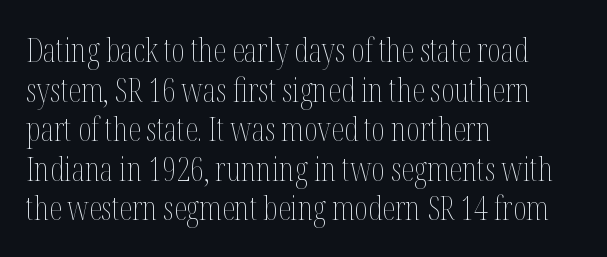
Bold? No — there's no thickening of the strokes. Honestly, the letter spacing is just normal — you wouldn't notice it. The baseline area is clear. The passage shown is typed in a proportional face where columns would drift. This sample is left-justified, so line endings fall wherever the words run out.
